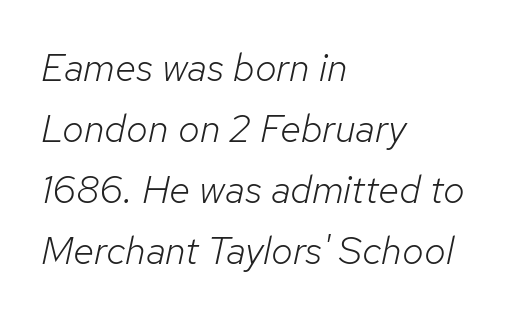
{"italic": "yes", "lean": "right", "slant_degrees": 12, "bold": "no", "weight": "light", "width": "normal", "stroke_contrast": "low", "x_height": "medium", "monospaced": "no", "underline": "no", "align": "left", "line_spacing": "normal", "line_spacing_ratio": 1.56, "letter_spacing": "normal", "letter_spacing_em": 0.0, "glyph_px": 39}
